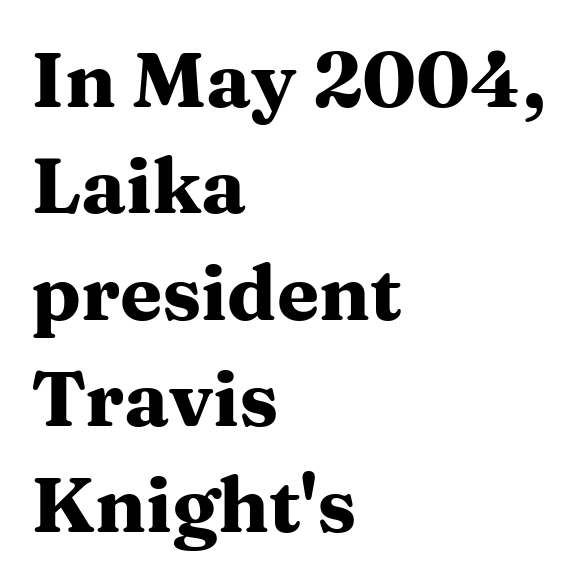
Q: Is the text bold? A: Yes.
Q: Is the text italic (slanted)? A: No, it is upright.
Q: Is the typeface a serif or a sans-serif typeface? A: Serif.
Q: Is the text underlined? A: No.
Q: How is the paragraph aligned? A: Left-aligned.
Q: Is the spacing between letters normal or unusually wide? A: Normal.
Q: Is the spacing between lines tight, normal or loose? A: Normal.
Q: Width (condensed, normal, or wide)? A: Wide.
Q: Stroke contrast? A: Medium.
Q: x-height? A: Medium.
Q: Monospaced? A: No.
